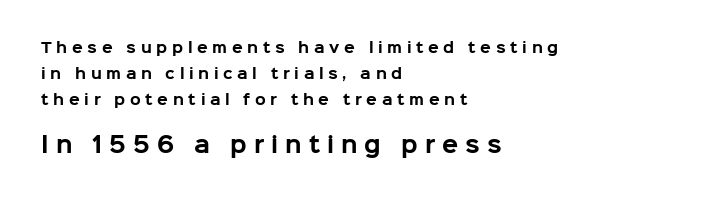
The image shows 21 px bold type, upright; set left-aligned, line spacing 1.85x, unusually wide letter spacing (+0.33 em), not underlined; the second (bottom) block is 1.5x larger.
